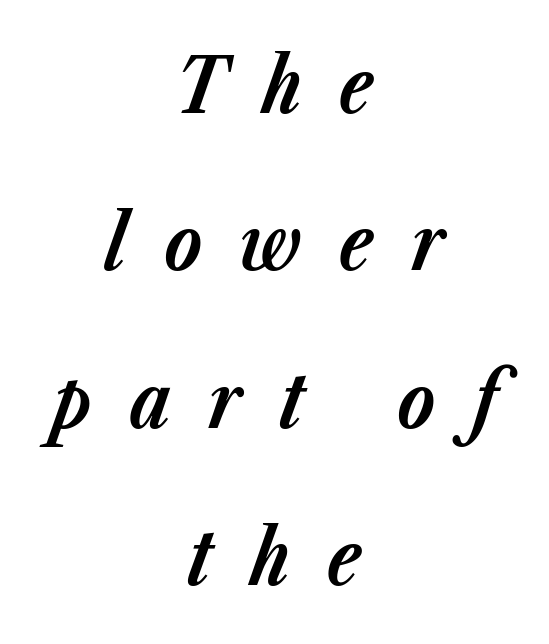
The letters advance in unequal steps, a hallmark of proportional type. Rendered with sloped, italic letterforms. Compared with typical paragraphs, the rows here are farther apart. No word sits above an underline. Emphasis by weight is at full strength: bold.
